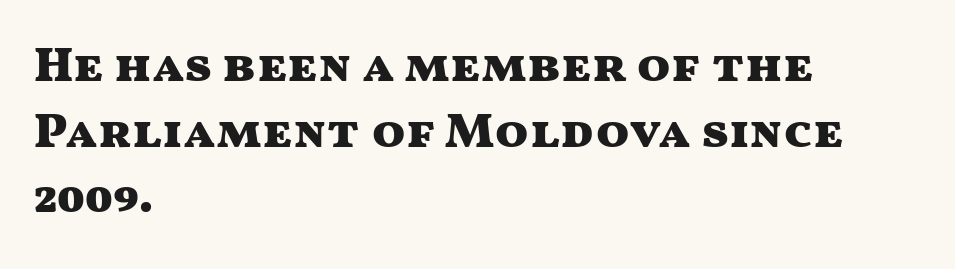
The image shows 49 px heavy, wide sans-serif type, upright; set left-aligned, normal line spacing (1.34x), normal letter spacing, not underlined; medium stroke contrast and a medium x-height.
